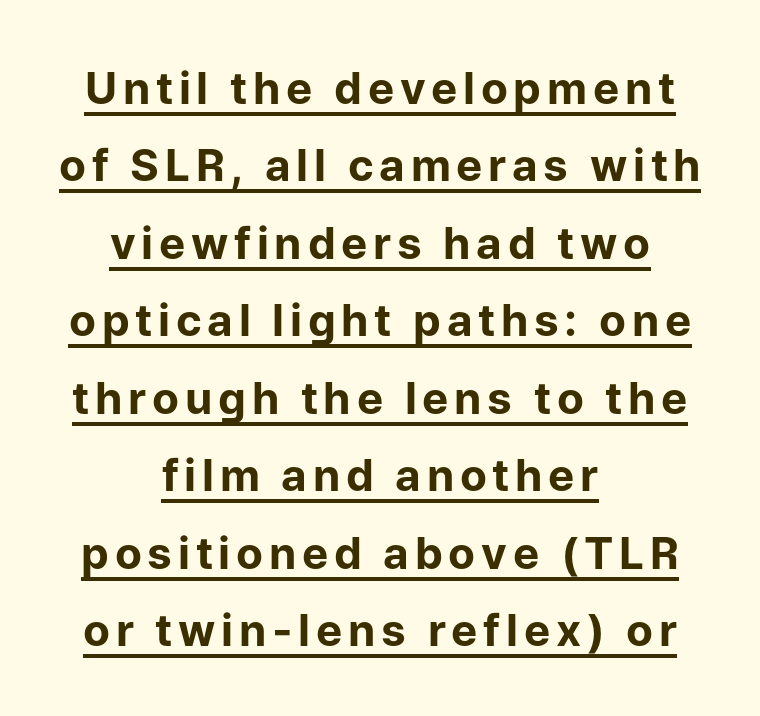
Q: Is the text bold? A: Yes.
Q: Is the text italic (slanted)? A: No, it is upright.
Q: Is the typeface a serif or a sans-serif typeface? A: Sans-serif.
Q: Is the text underlined? A: Yes.
Q: How is the paragraph aligned? A: Centered.
Q: Width (condensed, normal, or wide)? A: Normal.
Q: Stroke contrast? A: Low.
Q: x-height? A: Medium.
Q: Monospaced? A: No.
